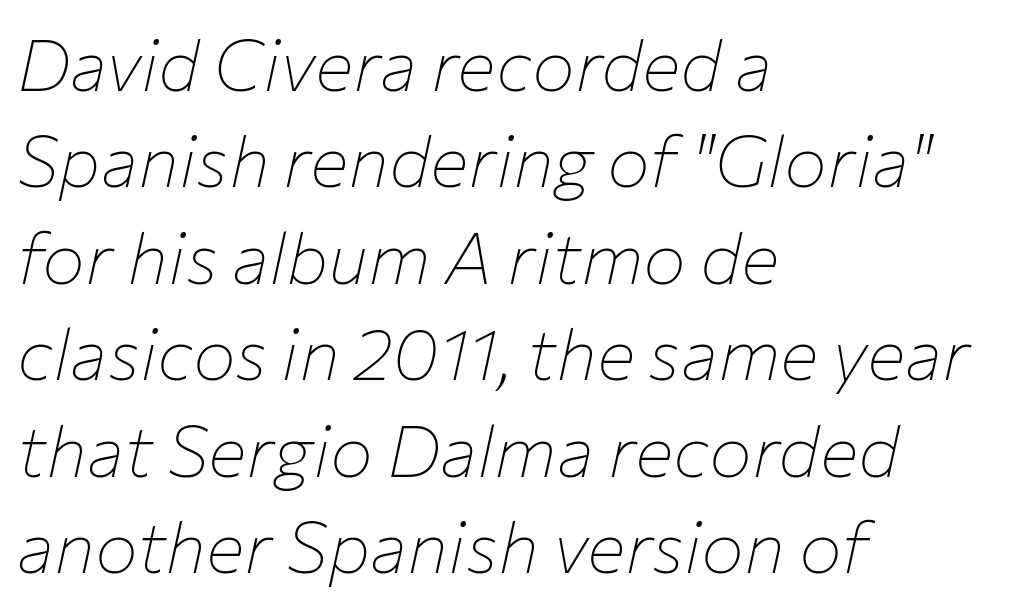
{"italic": "yes", "lean": "right", "slant_degrees": 12, "bold": "no", "weight": "thin", "width": "normal", "stroke_contrast": "low", "x_height": "medium", "monospaced": "no", "underline": "no", "align": "left", "line_spacing": "normal", "line_spacing_ratio": 1.34, "letter_spacing": "normal", "letter_spacing_em": 0.0, "glyph_px": 72}
